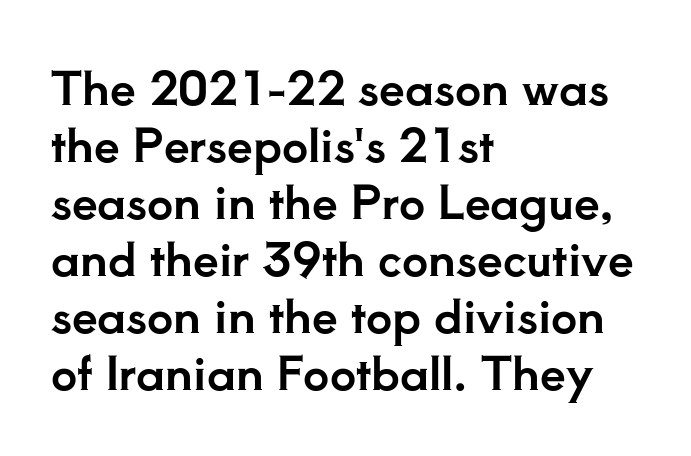
Q: Is the text italic (slanted)? A: No, it is upright.
Q: Is the typeface a serif or a sans-serif typeface? A: Serif.
Q: Is the text underlined? A: No.
Q: How is the paragraph aligned? A: Left-aligned.
Q: Is the spacing between letters normal or unusually wide? A: Normal.
Q: Width (condensed, normal, or wide)? A: Normal.
Q: Stroke contrast? A: Low.
Q: x-height? A: Small.
Q: Monospaced? A: No.
